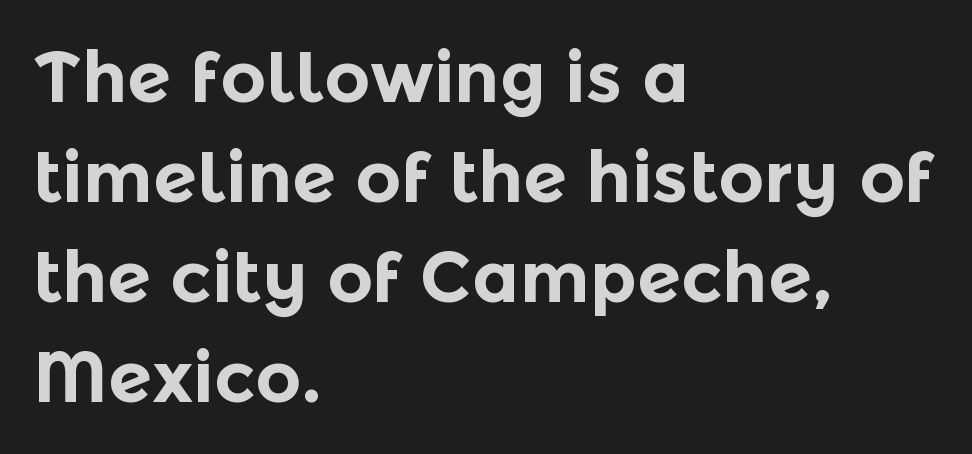
The image shows 71 px bold sans-serif type, upright; set left-aligned, normal line spacing (1.41x), normal letter spacing, not underlined; a medium x-height.
